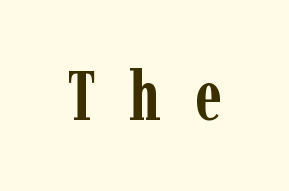
Q: Is the text bold? A: Yes.
Q: Is the text italic (slanted)? A: No, it is upright.
Q: Is the typeface a serif or a sans-serif typeface? A: Serif.
Q: Is the text underlined? A: No.
Q: Is the spacing between letters normal or unusually wide? A: Unusually wide.
Q: Width (condensed, normal, or wide)? A: Condensed.
Q: Stroke contrast? A: Low.
Q: x-height? A: Medium.
Q: Monospaced? A: No.
